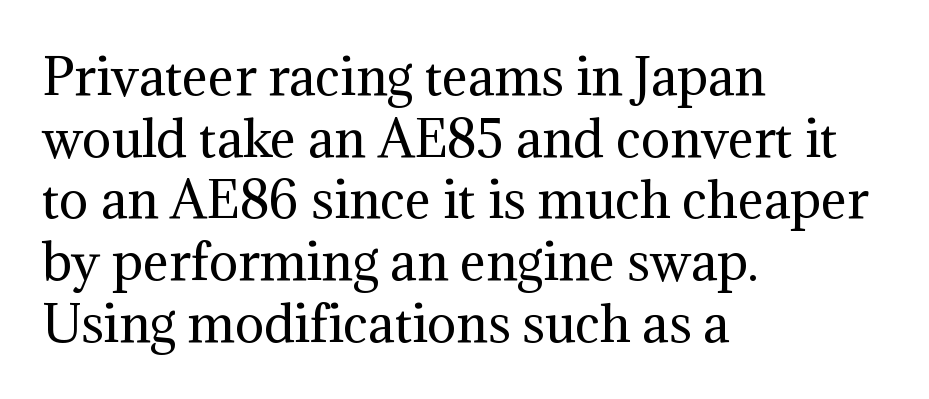
The image shows 49 px regular-weight serif type, upright; set left-aligned, normal line spacing (1.26x), normal letter spacing, not underlined; medium stroke contrast and a medium x-height.
